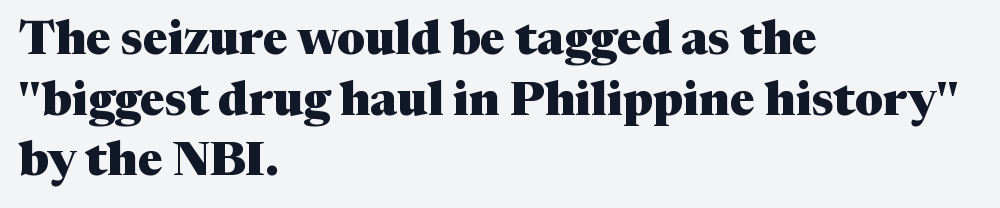
The image shows 47 px heavy serif type, upright; set left-aligned, normal line spacing (1.29x), normal letter spacing, not underlined; medium stroke contrast and a medium x-height.
